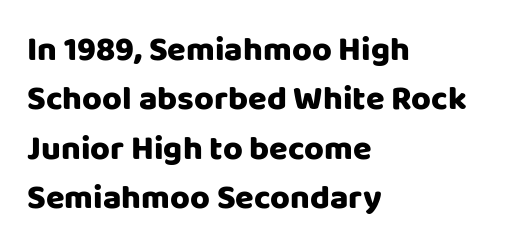
Q: Is the text italic (slanted)? A: No, it is upright.
Q: Is the typeface a serif or a sans-serif typeface? A: Sans-serif.
Q: Is the text underlined? A: No.
Q: How is the paragraph aligned? A: Left-aligned.
Q: Is the spacing between letters normal or unusually wide? A: Normal.
Q: Is the spacing between lines tight, normal or loose? A: Normal.
Q: Width (condensed, normal, or wide)? A: Normal.
Q: Stroke contrast? A: Low.
Q: x-height? A: Large.
Q: Monospaced? A: No.
